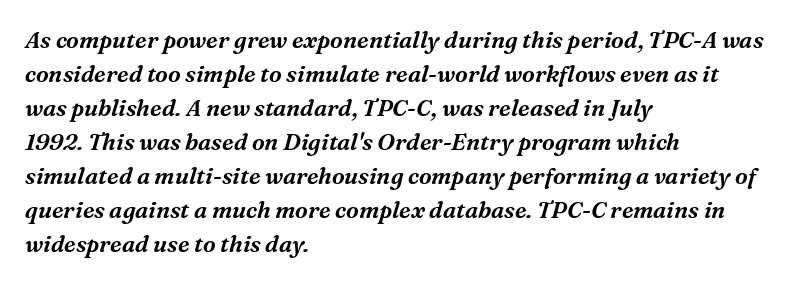
The image shows 23 px text type, italic (leaning right); set left-aligned, normal line spacing (1.48x), normal letter spacing, not underlined.
